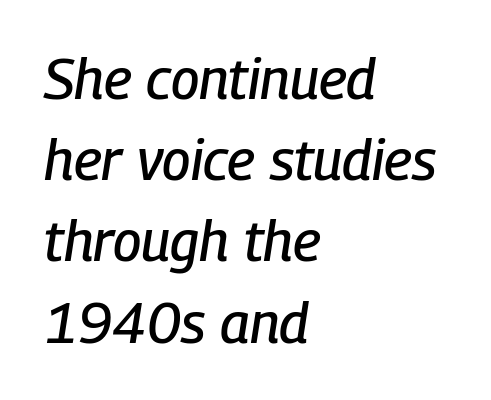
Character widths vary here, with narrow letters taking less room than wide ones. Rendered with sloped, italic letterforms. Quick note: interline space is typical. Left-aligned paragraph, ragged on the right.
